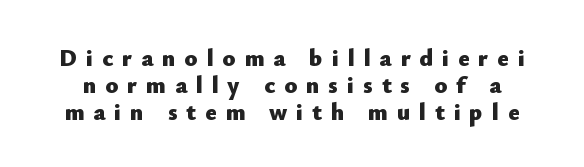
Each word looks stretched out because of the extra space between its letters. The specimen reads as upright at a glance. Underlining? Definitely not there. Summary of weight: heavy, a full bold. What's the leading like? Squeezed, with rows nearly overlapping.
